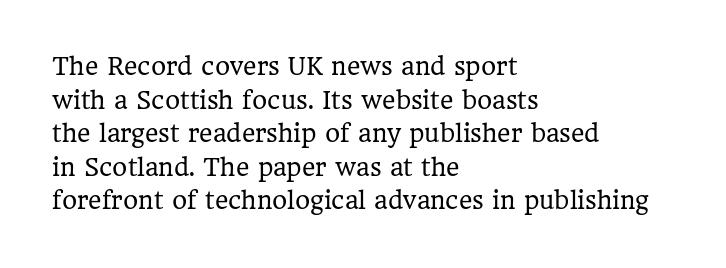
The image shows 23 px text type, upright; set left-aligned, normal line spacing (1.46x), normal letter spacing, not underlined.
